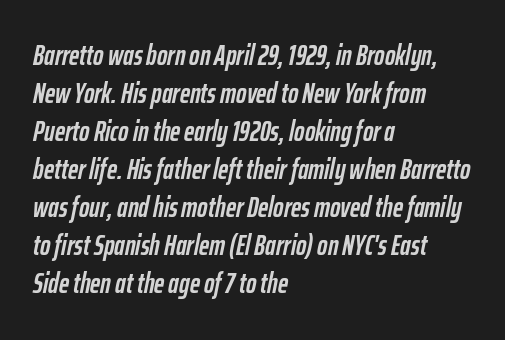
{"italic": "yes", "lean": "right", "slant_degrees": 12, "bold": "yes", "weight": "semibold", "width": "condensed", "stroke_contrast": "low", "x_height": "medium", "monospaced": "no", "underline": "no", "align": "left", "line_spacing": "normal", "line_spacing_ratio": 1.36, "letter_spacing": "normal", "letter_spacing_em": 0.0, "glyph_px": 28}
